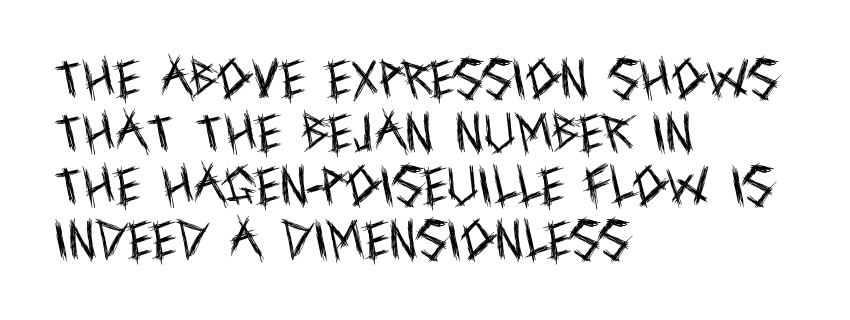
A typesetter would call this zero additional tracking. Does the type have serifs? No, each stem ends abruptly. The zone under the glyphs is completely vacant. Reading down the column, the eye jumps a familiar distance to each next line. Spacing verdict: proportional, widths tailored to each character.
